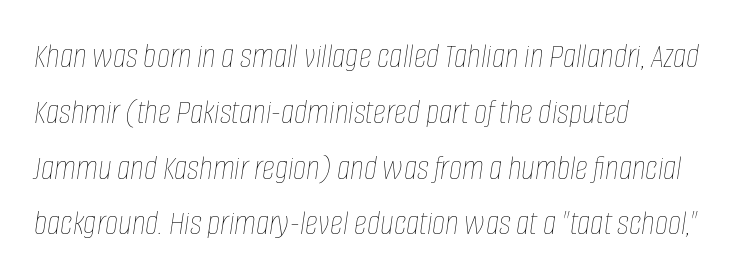
{"italic": "yes", "lean": "right", "slant_degrees": 8, "bold": "no", "weight": "thin", "width": "condensed", "stroke_contrast": "low", "x_height": "large", "monospaced": "no", "underline": "no", "align": "left", "line_spacing": "normal", "line_spacing_ratio": 1.55, "letter_spacing": "normal", "letter_spacing_em": 0.0, "glyph_px": 36}
